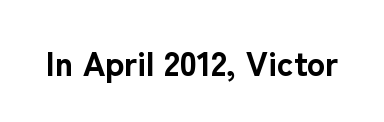
Q: Is the text bold? A: Yes.
Q: Is the text italic (slanted)? A: No, it is upright.
Q: Is the typeface a serif or a sans-serif typeface? A: Sans-serif.
Q: Is the text underlined? A: No.
Q: Is the spacing between letters normal or unusually wide? A: Normal.
Q: Width (condensed, normal, or wide)? A: Normal.
Q: Stroke contrast? A: Low.
Q: x-height? A: Medium.
Q: Monospaced? A: No.
